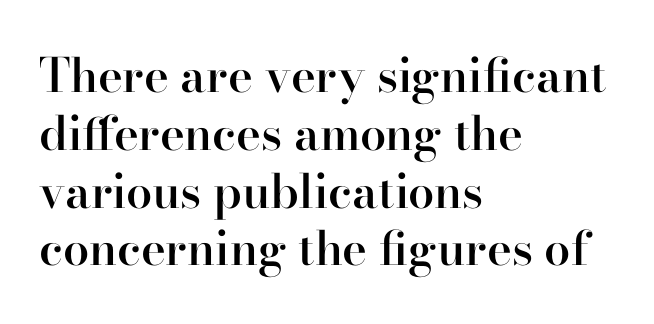
Q: Is the text bold? A: Semi-bold.
Q: Is the text italic (slanted)? A: No, it is upright.
Q: Is the typeface a serif or a sans-serif typeface? A: Serif.
Q: Is the text underlined? A: No.
Q: How is the paragraph aligned? A: Left-aligned.
Q: Is the spacing between letters normal or unusually wide? A: Normal.
Q: Width (condensed, normal, or wide)? A: Normal.
Q: Stroke contrast? A: High.
Q: x-height? A: Small.
Q: Monospaced? A: No.
